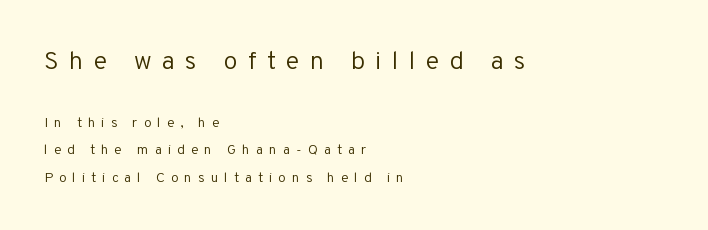
The image shows 25 px text type, upright; set left-aligned, loose line spacing (1.96x), unusually wide letter spacing (+0.42 em), not underlined; the first (top) block is 1.79x larger.
